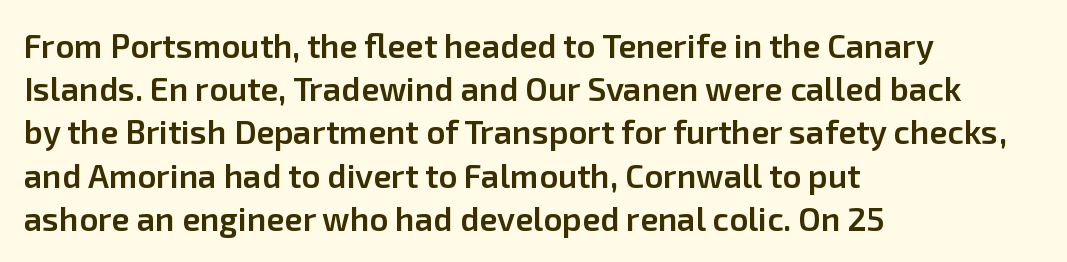
Q: Is the text bold? A: Semi-bold.
Q: Is the text italic (slanted)? A: No, it is upright.
Q: Is the typeface a serif or a sans-serif typeface? A: Sans-serif.
Q: Is the text underlined? A: No.
Q: How is the paragraph aligned? A: Left-aligned.
Q: Is the spacing between letters normal or unusually wide? A: Normal.
Q: Is the spacing between lines tight, normal or loose? A: Normal.
Q: Width (condensed, normal, or wide)? A: Normal.
Q: Stroke contrast? A: Low.
Q: x-height? A: Medium.
Q: Monospaced? A: No.
